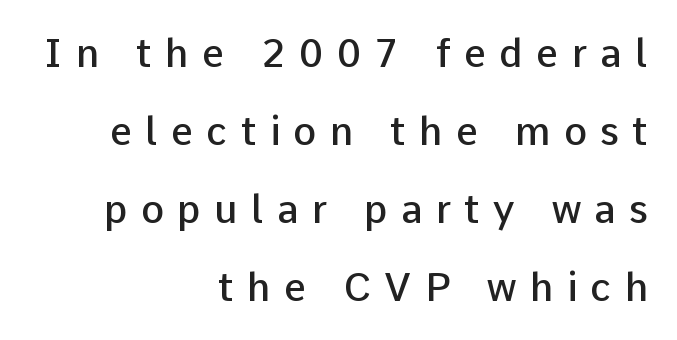
The image shows 39 px semibold sans-serif type, upright; set right-aligned, loose line spacing (2.0x), unusually wide letter spacing (+0.34 em), not underlined; low stroke contrast and a medium x-height.
